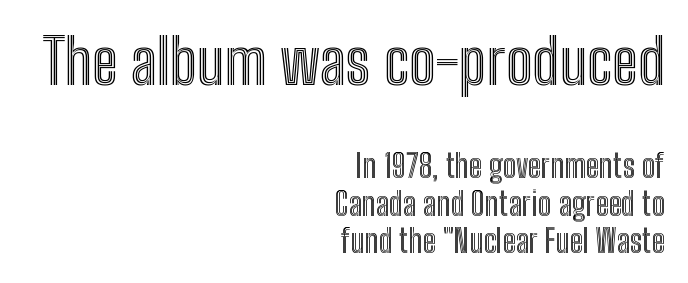
Q: Is the text italic (slanted)? A: No, it is upright.
Q: Is the text underlined? A: No.
Q: How is the paragraph aligned? A: Right-aligned.
Q: Is the spacing between letters normal or unusually wide? A: Normal.
Q: Which block of text is set in a larger size, the first (top) or the second (bottom)? A: The first (top) one.
Q: Width (condensed, normal, or wide)? A: Condensed.
Q: x-height? A: Medium.
Q: Monospaced? A: No.
